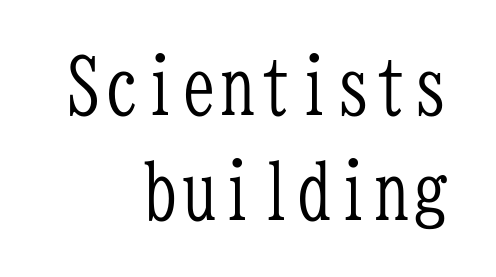
There is no visible air inserted between adjacent glyphs. The lines in this sample share a right terminus and differ only in where they begin. The cut favours lightness, reaching ordinary text weight at its darkest. Is there any slant? The stems are plumb. The rendering uses typewriter-style spacing with identical character cells.
